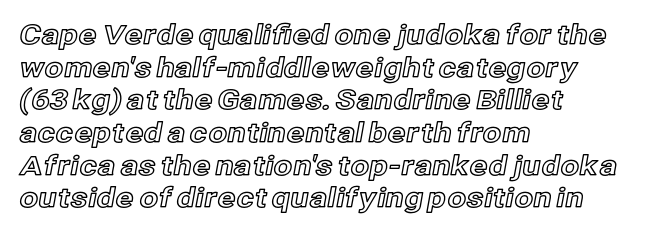
Words float on clear page, feet unadorned. Words appear dense and cohesive because spacing is normal. If you drew a ruler down the left edge, every line would touch it.
